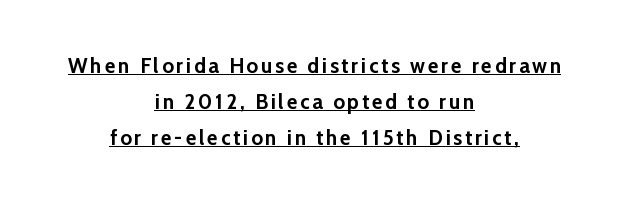
Q: Is the text bold? A: Yes.
Q: Is the text italic (slanted)? A: No, it is upright.
Q: Is the text underlined? A: Yes.
Q: How is the paragraph aligned? A: Centered.
Q: Is the spacing between lines tight, normal or loose? A: Normal.
